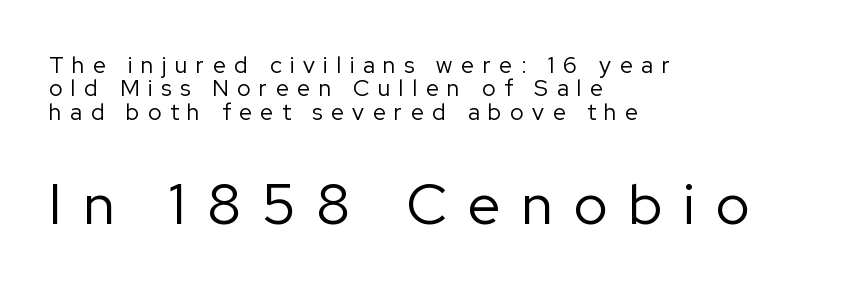
Look at the glyph heights: the lower group is clearly the bigger setting. Character widths vary here, with narrow letters taking less room than wide ones. The rag falls on the right side of this text block. The rendering uses a small line-height, squeezing the rows. These lines are composed in type without serifs.
